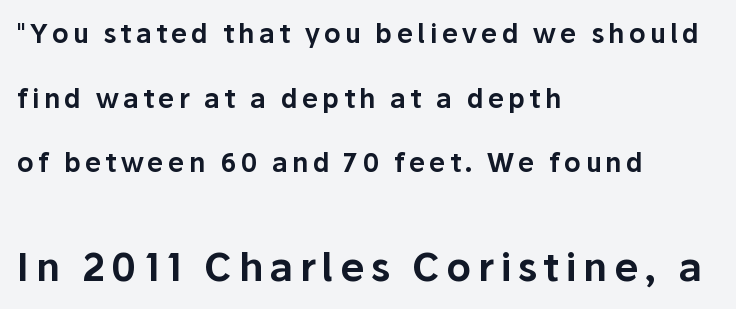
Q: Is the text italic (slanted)? A: No, it is upright.
Q: Is the typeface a serif or a sans-serif typeface? A: Sans-serif.
Q: Is the text underlined? A: No.
Q: How is the paragraph aligned? A: Left-aligned.
Q: Is the spacing between lines tight, normal or loose? A: Loose.
Q: Which block of text is set in a larger size, the first (top) or the second (bottom)? A: The second (bottom) one.
Q: Width (condensed, normal, or wide)? A: Normal.
Q: Stroke contrast? A: Low.
Q: x-height? A: Medium.
Q: Monospaced? A: No.
